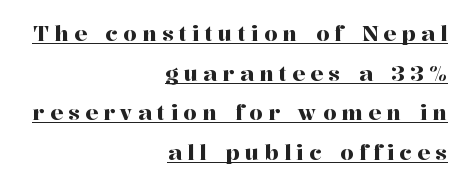
{"italic": "no", "underline": "yes", "align": "right", "line_spacing_ratio": 1.89, "letter_spacing": "wide", "letter_spacing_em": 0.26, "glyph_px": 21}
